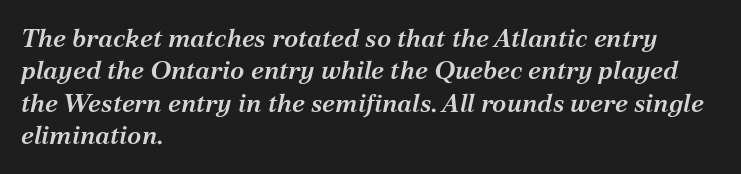
Q: Is the text bold? A: Semi-bold.
Q: Is the text italic (slanted)? A: Yes, it leans right by about 12 degrees.
Q: Is the text underlined? A: No.
Q: How is the paragraph aligned? A: Left-aligned.
Q: Is the spacing between letters normal or unusually wide? A: Normal.
Q: Is the spacing between lines tight, normal or loose? A: Normal.
